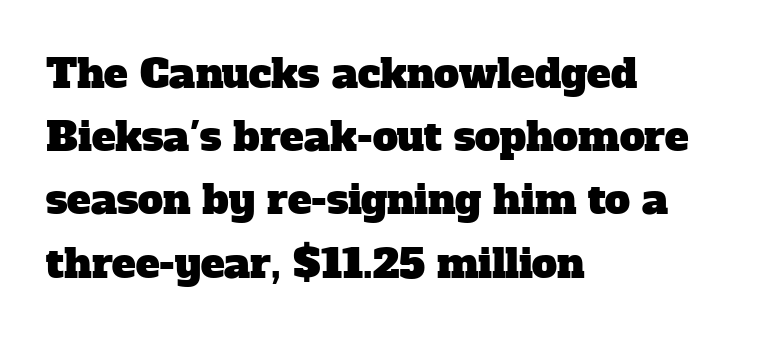
The image shows 40 px serif type; set left-aligned, normal line spacing (1.58x), normal letter spacing, not underlined; low stroke contrast and a medium x-height.
